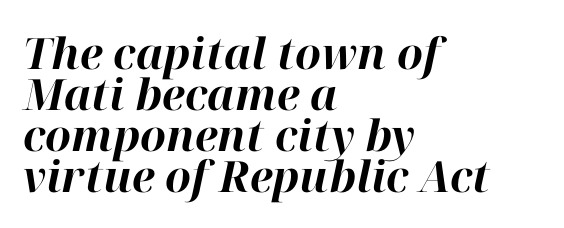
The whole block is typeset with a tilt. Look at the tracking — it's just the regular setting, nothing added. The passage shown stacks its lines with hardly any gap. You could not count columns in this text — the font is proportionally spaced. The specimen omits any rule beneath the text block's lines.
